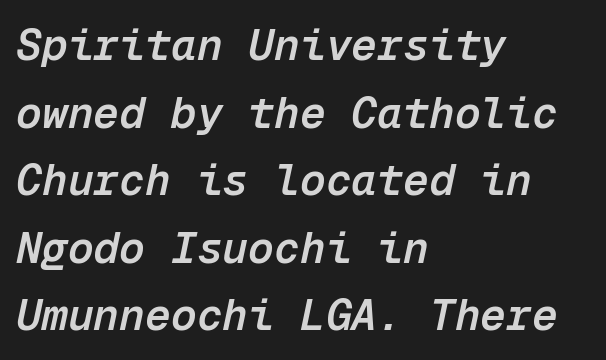
Spacing verdict: monospaced, one width for all characters. The zone under the glyphs is completely vacant. There's an unmistakable incline to the writing here. Standard letterfit; no display-style spreading of the glyphs. Caption: semibold face, moderately heavy strokes.
